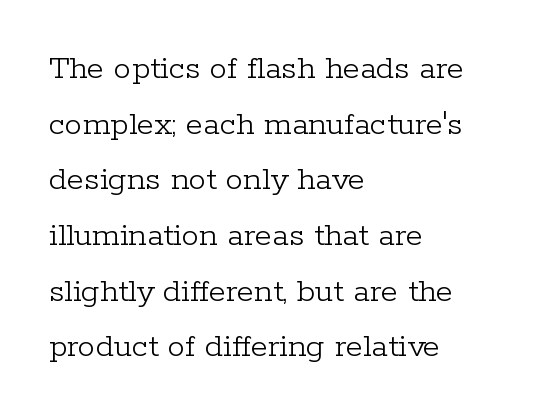
Q: Is the text bold? A: No.
Q: Is the text italic (slanted)? A: No, it is upright.
Q: Is the typeface a serif or a sans-serif typeface? A: Serif.
Q: Is the text underlined? A: No.
Q: How is the paragraph aligned? A: Left-aligned.
Q: Is the spacing between letters normal or unusually wide? A: Normal.
Q: Is the spacing between lines tight, normal or loose? A: Normal.
Q: Width (condensed, normal, or wide)? A: Normal.
Q: Stroke contrast? A: Low.
Q: x-height? A: Medium.
Q: Monospaced? A: No.
